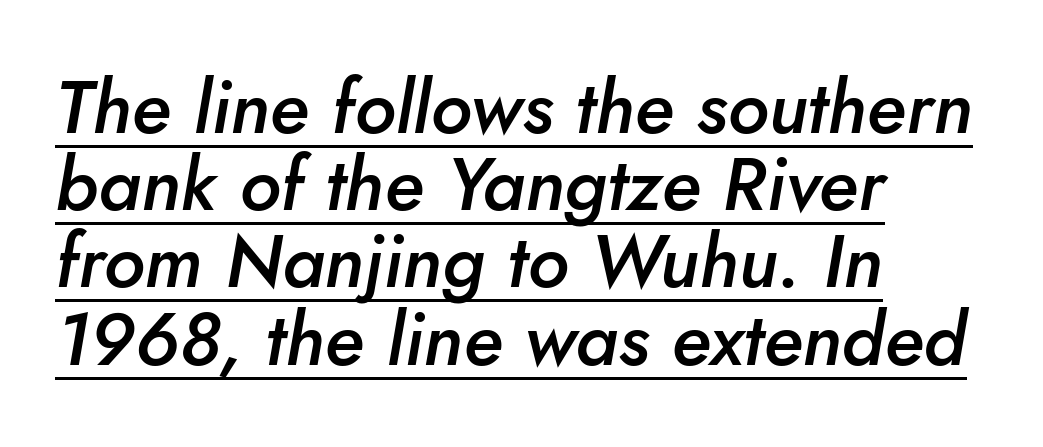
Q: Is the text bold? A: Semi-bold.
Q: Is the text italic (slanted)? A: Yes, it leans right by about 10 degrees.
Q: Is the text underlined? A: Yes.
Q: How is the paragraph aligned? A: Left-aligned.
Q: Is the spacing between letters normal or unusually wide? A: Normal.
Q: Is the spacing between lines tight, normal or loose? A: Tight.
Q: Width (condensed, normal, or wide)? A: Normal.
Q: Stroke contrast? A: Low.
Q: x-height? A: Small.
Q: Monospaced? A: No.
